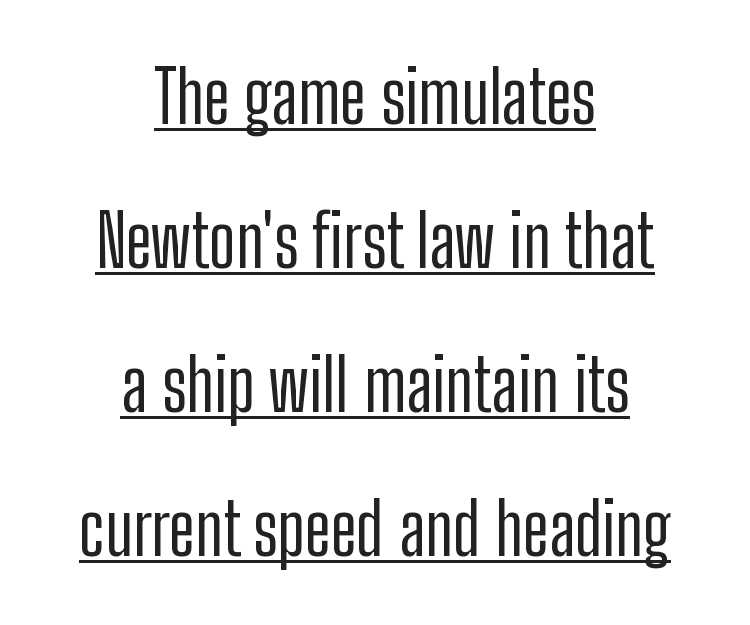
Q: Is the text italic (slanted)? A: No, it is upright.
Q: Is the typeface a serif or a sans-serif typeface? A: Sans-serif.
Q: Is the text underlined? A: Yes.
Q: How is the paragraph aligned? A: Centered.
Q: Is the spacing between letters normal or unusually wide? A: Normal.
Q: Is the spacing between lines tight, normal or loose? A: Loose.
Q: Width (condensed, normal, or wide)? A: Condensed.
Q: Stroke contrast? A: Low.
Q: x-height? A: Medium.
Q: Monospaced? A: No.
